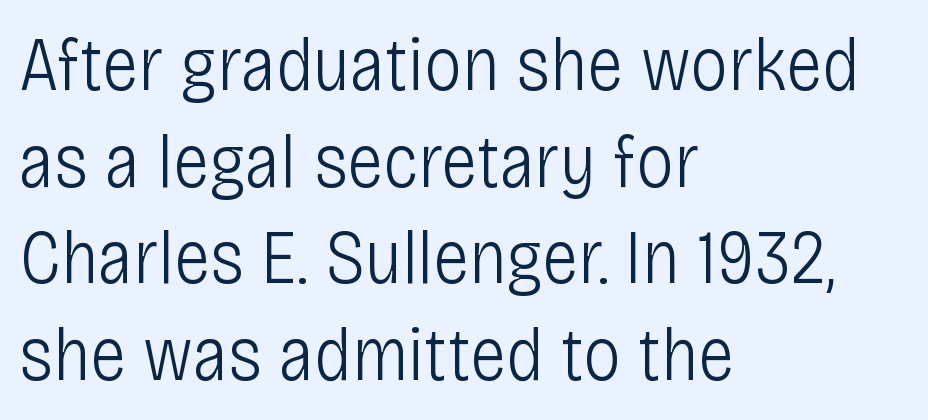
The passage shown is typeset with a sans-serif family. The face used here is proportionally spaced, like ordinary book or web type. The axis of the letterforms is exactly vertical. The typeface has the unassuming heft of standard copy or less. The strip under each line holds only bare page.
